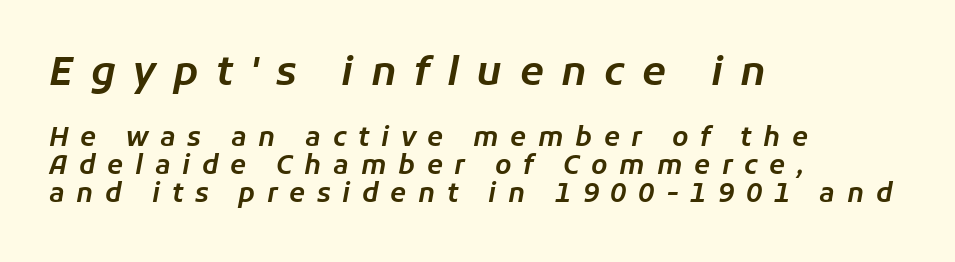
{"italic": "yes", "lean": "right", "slant_degrees": 11, "width": "normal", "stroke_contrast": "low", "x_height": "medium", "monospaced": "no", "underline": "no", "align": "left", "line_spacing": "tight", "line_spacing_ratio": 1.07, "letter_spacing": "wide", "letter_spacing_em": 0.45, "larger_block": "first", "size_ratio": 1.5, "glyph_px": 39}
